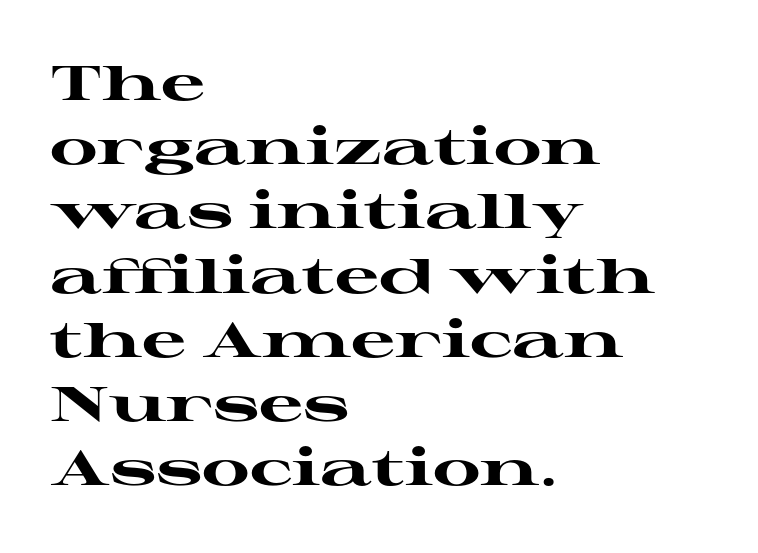
The image shows 49 px heavy, wide serif type, upright; set left-aligned, normal line spacing (1.31x), normal letter spacing, not underlined; high stroke contrast and a medium x-height.
